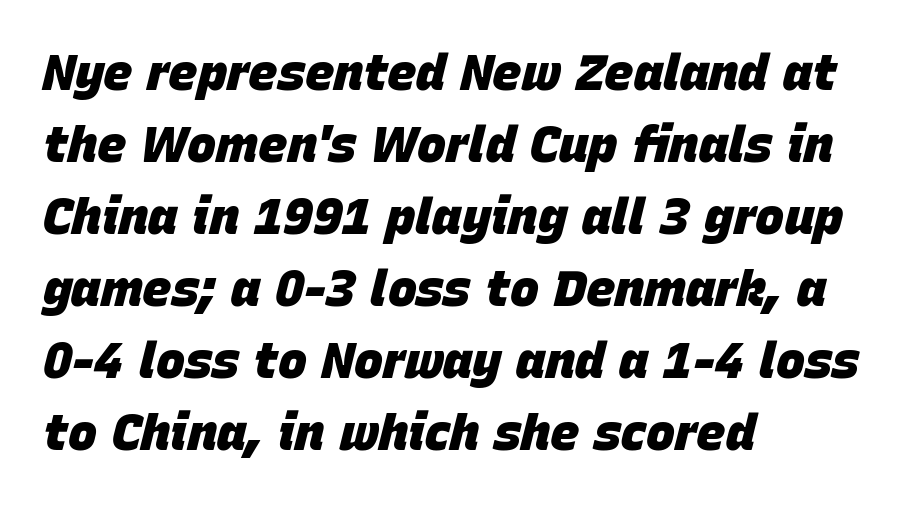
Horizontal bands of white between lines are of average thickness. The face used here is proportionally spaced, like ordinary book or web type. This sample uses plain, unmodified letter spacing. Lines of text with bare space underneath. Slanted lettering throughout. Is the block centered? No — it sits flush against the left margin.
